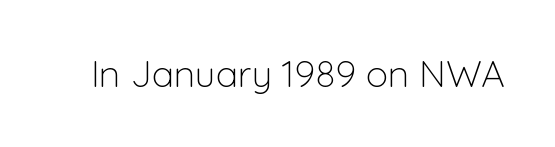
Unmarked baselines from the first word to the last. This is not heavy type; no bold has been used. The font's upright variant was chosen for this text. There is no visible air inserted between adjacent glyphs. These lines are rendered in a variable-pitch font. The characters display no serif detailing; their extremities are plain.
